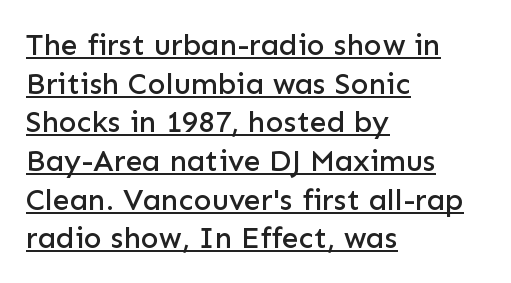
The image shows 30 px sans-serif type, upright; set left-aligned, normal line spacing (1.29x), normal letter spacing, underlined; low stroke contrast and a medium x-height.
